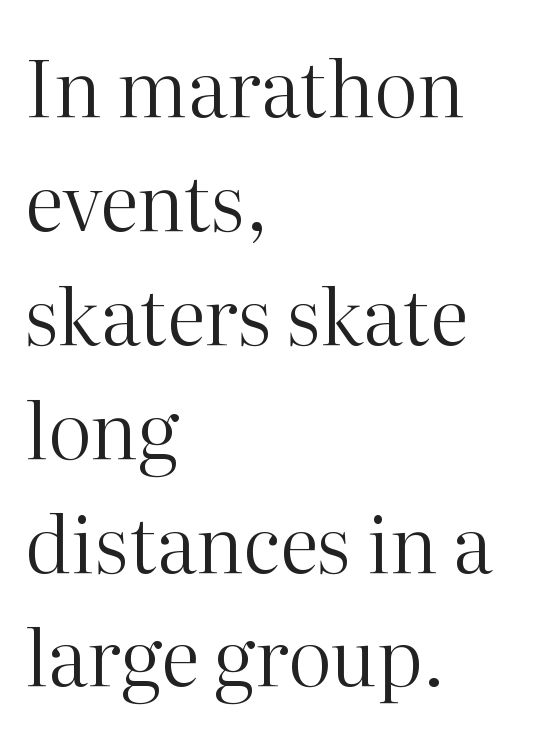
The image shows 78 px regular-weight serif type, upright; set left-aligned, normal line spacing (1.46x), normal letter spacing, not underlined; high stroke contrast and a medium x-height.
